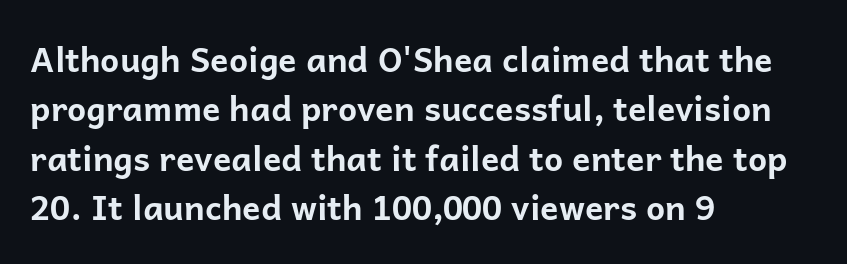
The image shows 34 px bold sans-serif type, upright; set left-aligned, normal line spacing (1.45x), normal letter spacing, not underlined; low stroke contrast and a medium x-height.
